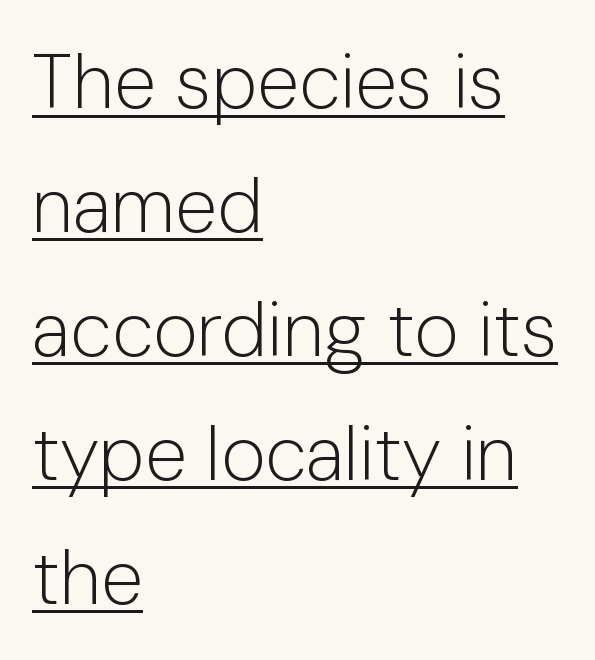
Q: Is the text bold? A: No.
Q: Is the text italic (slanted)? A: No, it is upright.
Q: Is the typeface a serif or a sans-serif typeface? A: Sans-serif.
Q: Is the text underlined? A: Yes.
Q: How is the paragraph aligned? A: Left-aligned.
Q: Is the spacing between letters normal or unusually wide? A: Normal.
Q: Is the spacing between lines tight, normal or loose? A: Normal.
Q: Width (condensed, normal, or wide)? A: Normal.
Q: Stroke contrast? A: Low.
Q: x-height? A: Medium.
Q: Monospaced? A: No.
